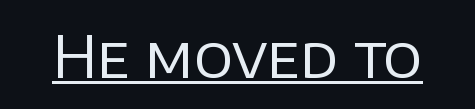
Honestly, the letter spacing is just normal — you wouldn't notice it. Caption: lettering with a line underneath. The passage shown is typed in a proportional face where columns would drift. The weight would be labelled regular, book, light, or lighter still.
